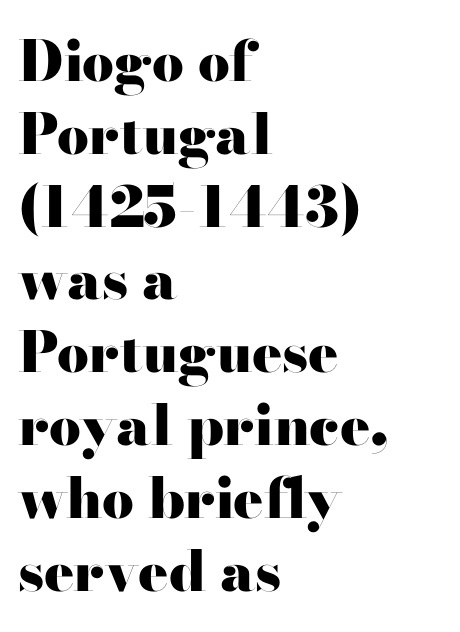
The image shows 56 px heavy, wide serif type, upright; set left-aligned, normal line spacing (1.3x), normal letter spacing, not underlined; high stroke contrast and a small x-height.
